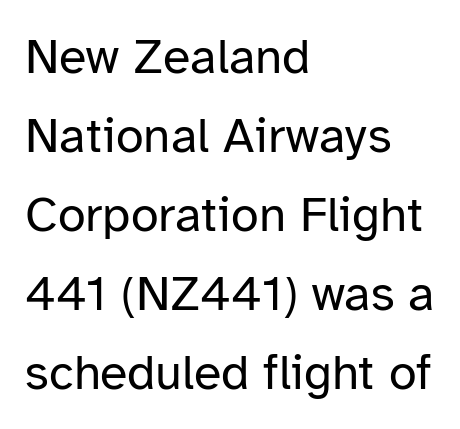
The gap between lines stays unmarked. The letters advance in unequal steps, a hallmark of proportional type. The rows are spaced the way most documents space them. The typesetter chose a ragged-right arrangement here.
